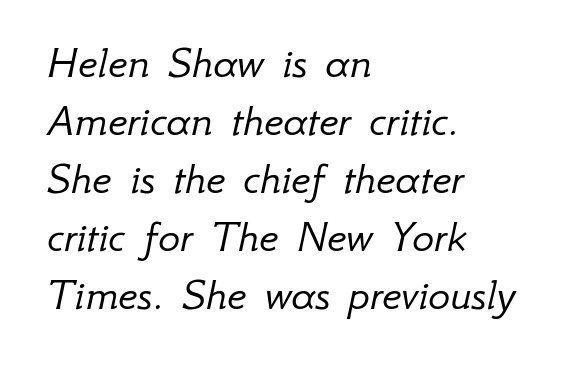
{"italic": "yes", "lean": "right", "slant_degrees": 12, "bold": "no", "weight": "light", "width": "normal", "stroke_contrast": "low", "x_height": "small", "monospaced": "no", "underline": "no", "align": "left", "line_spacing": "normal", "line_spacing_ratio": 1.26, "letter_spacing": "normal", "letter_spacing_em": 0.0, "glyph_px": 46}
